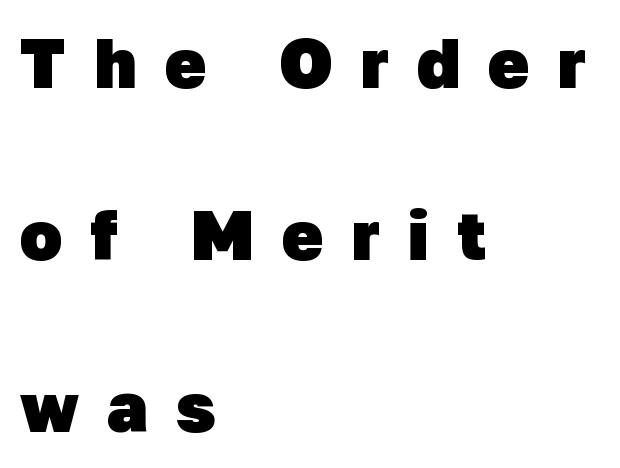
Spacing verdict: proportional, widths tailored to each character. Loose tracking; the words dissolve into strings of separated letters. The passage shown is typeset with a sans-serif family. Every letter is thick-stroked: bold, no question.
